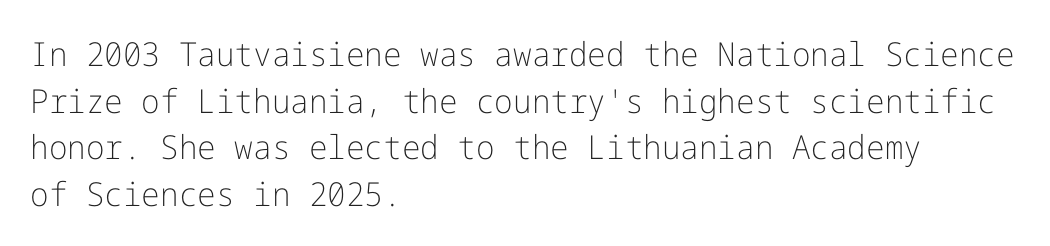
The image shows 33 px light sans-serif type, upright; set left-aligned, normal line spacing (1.41x), normal letter spacing, not underlined; low stroke contrast and a medium x-height.
